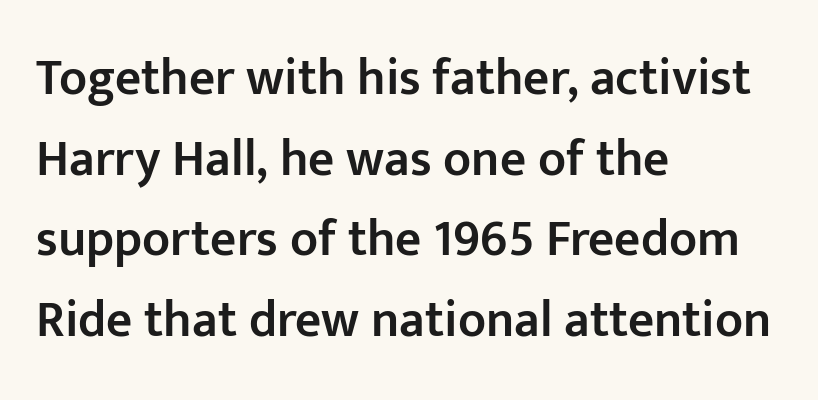
{"serif": "no", "italic": "no", "bold": "semi", "weight": "semibold", "width": "normal", "stroke_contrast": "low", "x_height": "medium", "monospaced": "no", "underline": "no", "align": "left", "line_spacing": "normal", "line_spacing_ratio": 1.58, "letter_spacing": "normal", "letter_spacing_em": 0.0, "glyph_px": 51}
